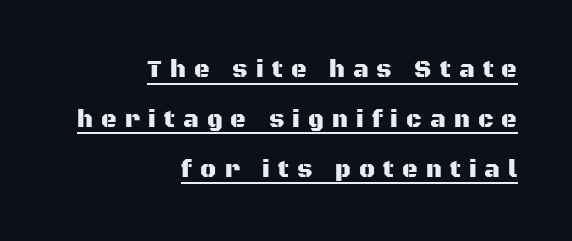
A typesetter would call this heavily tracked-out type. Students, observe the line beneath the letters — that is underlining. The passage shown stacks its lines with a broad gap. Which margin do the lines hug? The right one — the left edge is uneven. Quick note: not italic, upright.
